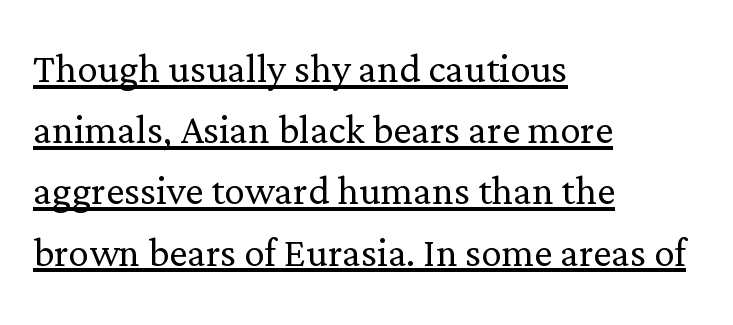
Q: Is the text bold? A: No.
Q: Is the text italic (slanted)? A: No, it is upright.
Q: Is the typeface a serif or a sans-serif typeface? A: Serif.
Q: Is the text underlined? A: Yes.
Q: How is the paragraph aligned? A: Left-aligned.
Q: Is the spacing between letters normal or unusually wide? A: Normal.
Q: Width (condensed, normal, or wide)? A: Normal.
Q: Stroke contrast? A: Low.
Q: x-height? A: Medium.
Q: Monospaced? A: No.
